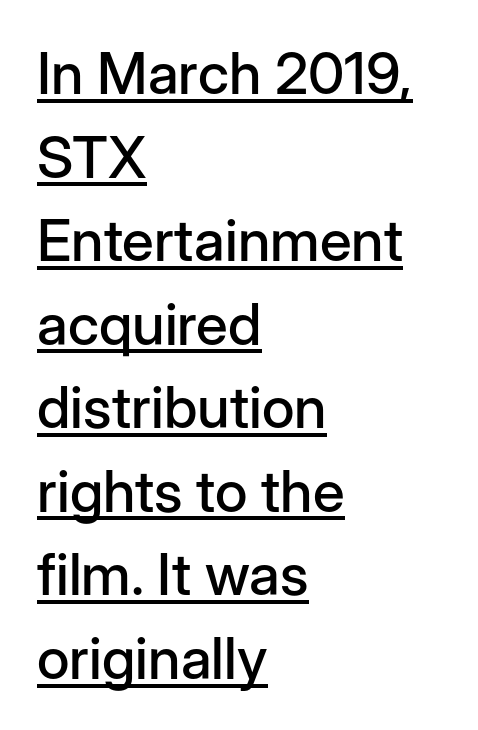
Q: Is the text italic (slanted)? A: No, it is upright.
Q: Is the typeface a serif or a sans-serif typeface? A: Sans-serif.
Q: Is the text underlined? A: Yes.
Q: How is the paragraph aligned? A: Left-aligned.
Q: Is the spacing between letters normal or unusually wide? A: Normal.
Q: Is the spacing between lines tight, normal or loose? A: Normal.
Q: Width (condensed, normal, or wide)? A: Normal.
Q: Stroke contrast? A: Low.
Q: x-height? A: Medium.
Q: Monospaced? A: No.
